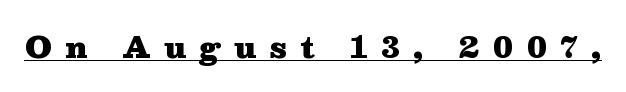
{"serif": "yes", "italic": "no", "bold": "yes", "weight": "heavy", "width": "wide", "stroke_contrast": "medium", "x_height": "medium", "monospaced": "no", "underline": "yes", "letter_spacing": "wide", "letter_spacing_em": 0.47, "glyph_px": 29}
